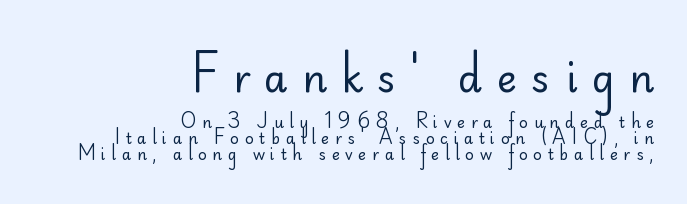
The image shows 38 px regular-weight sans-serif type, upright; set right-aligned, tight line spacing (1.07x), unusually wide letter spacing (+0.38 em), not underlined; the first (top) block is 2.53x larger; low stroke contrast and a small x-height.
